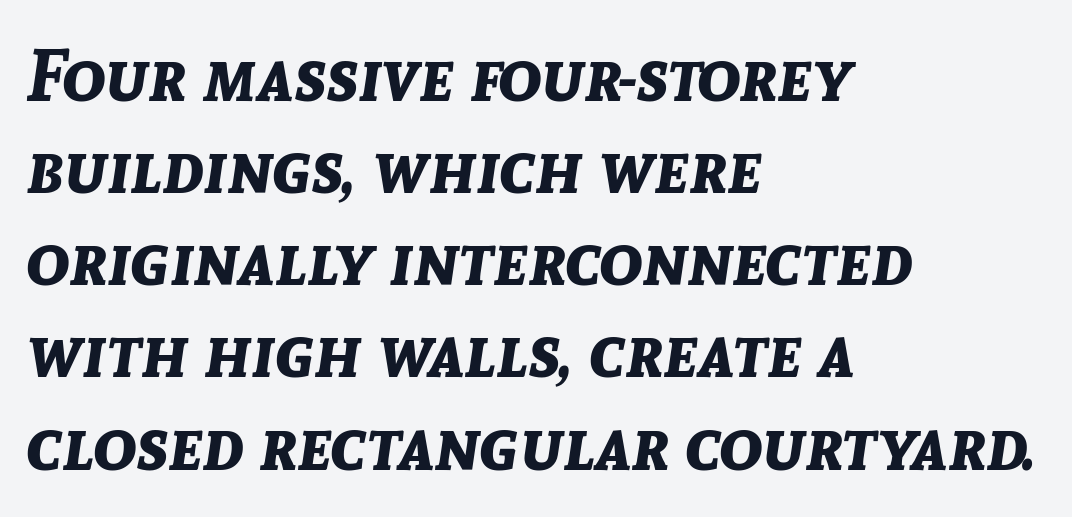
{"italic": "yes", "lean": "right", "slant_degrees": 8, "bold": "yes", "weight": "bold", "width": "normal", "stroke_contrast": "low", "x_height": "medium", "monospaced": "no", "underline": "no", "align": "left", "line_spacing": "normal", "line_spacing_ratio": 1.28, "letter_spacing": "normal", "letter_spacing_em": 0.0, "glyph_px": 72}
